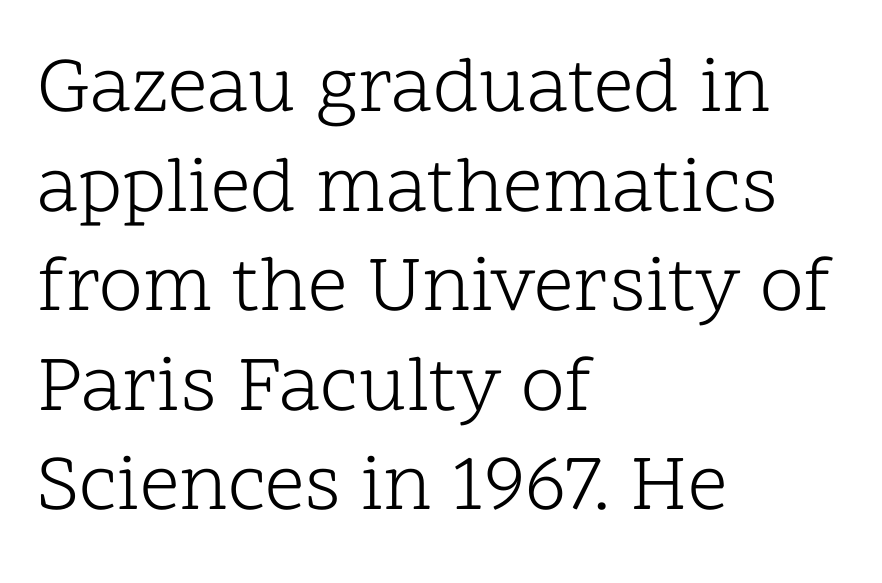
The image shows 79 px light serif type, upright; set left-aligned, normal line spacing (1.26x), normal letter spacing, not underlined; low stroke contrast and a medium x-height.
